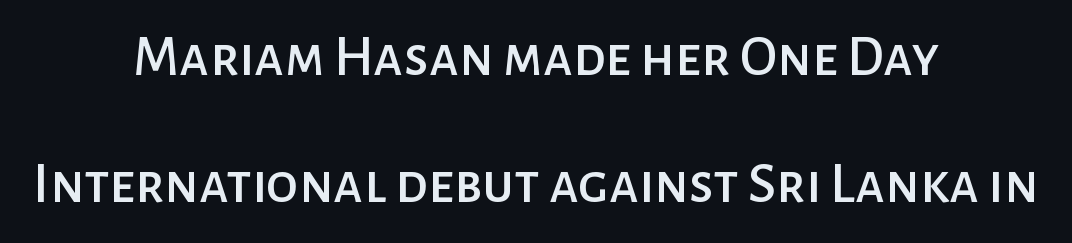
Do the characters align in a grid? No, the font is proportional. The lines are quadded center. To sum up the face: it is a sans, with no serifs. Letters rest on an invisible, unmarked baseline. Default kerning and tracking; the words read as compact shapes. Leading is clearly above the norm, producing a sparse column.
